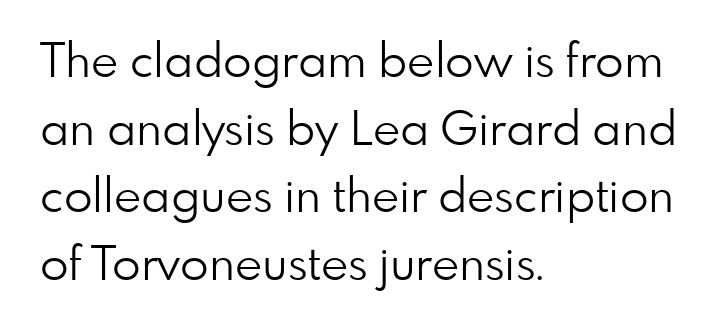
Q: Is the text bold? A: No.
Q: Is the text italic (slanted)? A: No, it is upright.
Q: Is the typeface a serif or a sans-serif typeface? A: Sans-serif.
Q: Is the text underlined? A: No.
Q: How is the paragraph aligned? A: Left-aligned.
Q: Is the spacing between letters normal or unusually wide? A: Normal.
Q: Is the spacing between lines tight, normal or loose? A: Normal.
Q: Width (condensed, normal, or wide)? A: Normal.
Q: Stroke contrast? A: Low.
Q: x-height? A: Small.
Q: Monospaced? A: No.
